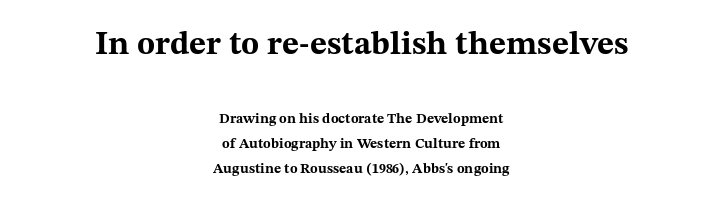
Note the varied advance widths — an 'i' is clearly narrower than an 'm'. The face used here appears at its bigger size in the upper chunk. The glyphs in this specimen are seriffed. Quick note: not italic, upright.
